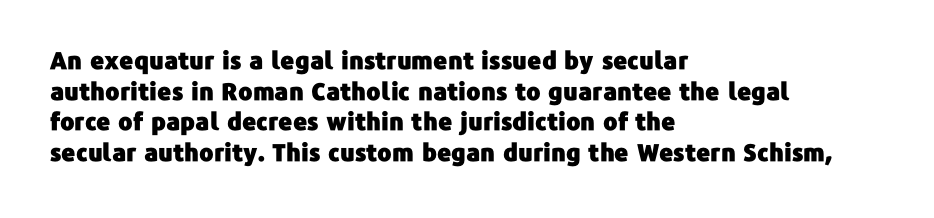
Q: Is the text italic (slanted)? A: No, it is upright.
Q: Is the text underlined? A: No.
Q: How is the paragraph aligned? A: Left-aligned.
Q: Is the spacing between letters normal or unusually wide? A: Normal.
Q: Is the spacing between lines tight, normal or loose? A: Normal.
